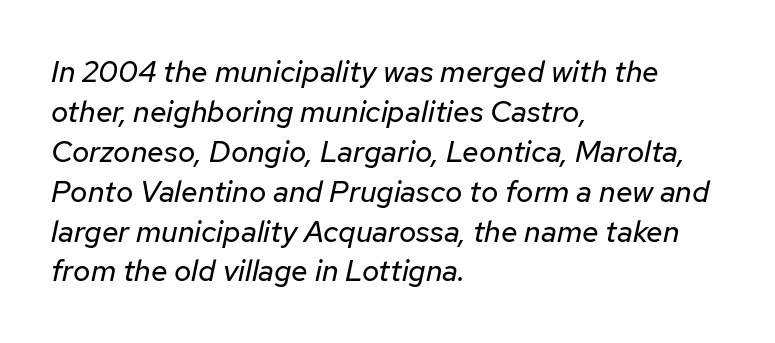
Q: Is the text bold? A: No.
Q: Is the text italic (slanted)? A: Yes, it leans right by about 12 degrees.
Q: Is the text underlined? A: No.
Q: How is the paragraph aligned? A: Left-aligned.
Q: Is the spacing between letters normal or unusually wide? A: Normal.
Q: Is the spacing between lines tight, normal or loose? A: Normal.
Q: Width (condensed, normal, or wide)? A: Normal.
Q: Stroke contrast? A: Low.
Q: x-height? A: Medium.
Q: Monospaced? A: No.
